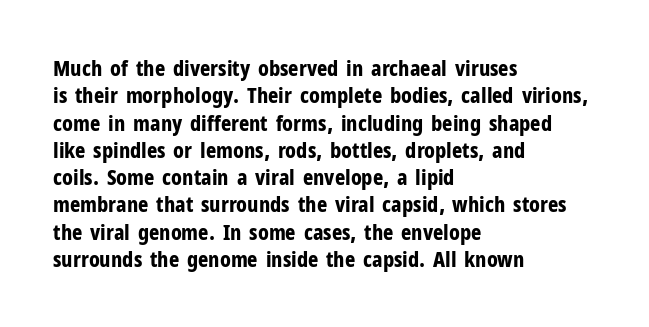
The image shows 22 px bold type, upright; set left-aligned, line spacing 1.24x, normal letter spacing, not underlined.
